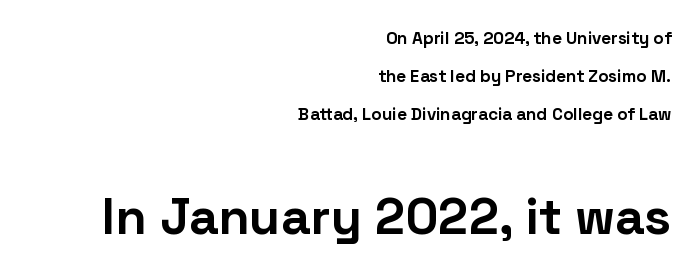
You could not count columns in this text — the font is proportionally spaced. Posture: vertical. Students, note that the glyphs here touch the page at normal intervals. Here the second block reads like a headline and the first like body copy. Note: no serifs on the glyphs. The rendering uses a large line-height, opening up the rows.
